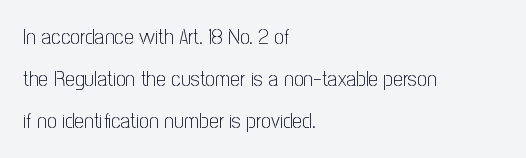
Q: Is the text bold? A: No.
Q: Is the text italic (slanted)? A: No, it is upright.
Q: Is the text underlined? A: No.
Q: How is the paragraph aligned? A: Left-aligned.
Q: Is the spacing between letters normal or unusually wide? A: Normal.
Q: Is the spacing between lines tight, normal or loose? A: Loose.
